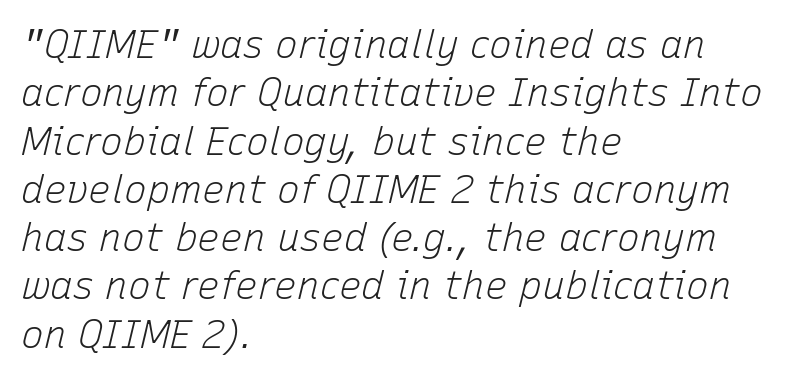
Q: Is the text bold? A: No.
Q: Is the text italic (slanted)? A: Yes, it leans right by about 15 degrees.
Q: Is the text underlined? A: No.
Q: How is the paragraph aligned? A: Left-aligned.
Q: Is the spacing between letters normal or unusually wide? A: Normal.
Q: Is the spacing between lines tight, normal or loose? A: Normal.
Q: Width (condensed, normal, or wide)? A: Normal.
Q: Stroke contrast? A: Low.
Q: x-height? A: Medium.
Q: Monospaced? A: No.
